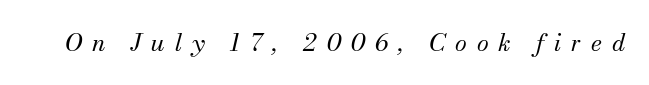
The image shows 24 px text type, italic (leaning right); set unusually wide letter spacing (+0.41 em), not underlined.
